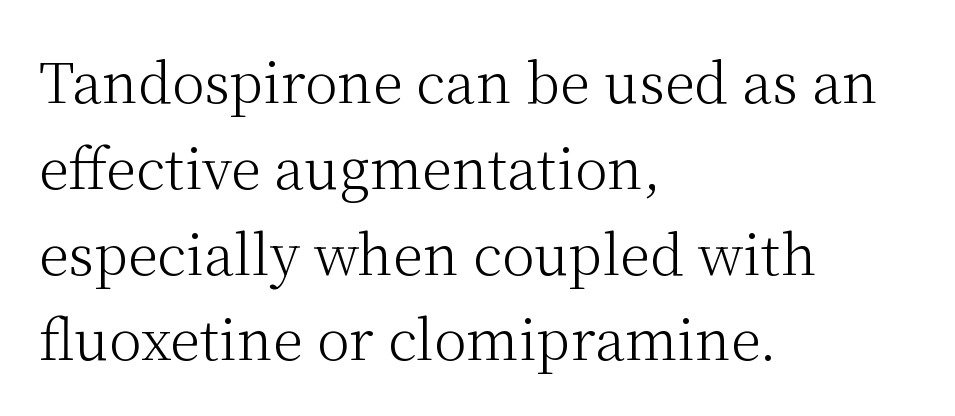
The typeface chosen for these lines features serifs. The specimen reads as upright at a glance. This sample keeps an unexceptional amount of space between lines. Letter spacing: default. Quick note: underline off. This is not heavy type; no bold has been used.
